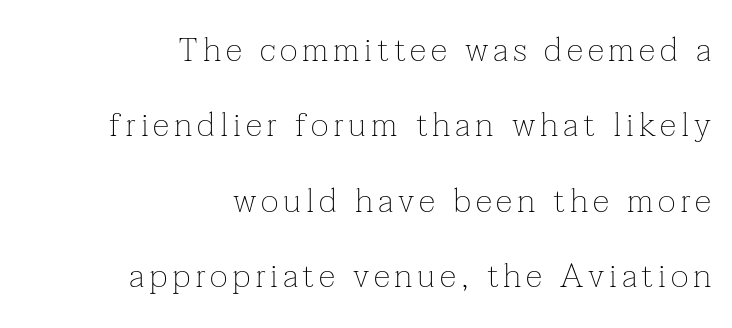
The letters stand straight up with perfectly vertical stems. Type without underlining. Unbolded letterforms with no extra heft. One-word summary of the alignment: right.
